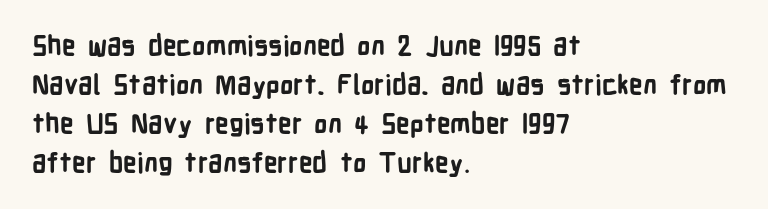
Line starts are locked; line ends wander. On the weight axis this lands at bold, roughly 700. Italic: no, the glyphs are upright roman. Glance below the letters and you will spot only blank space.
